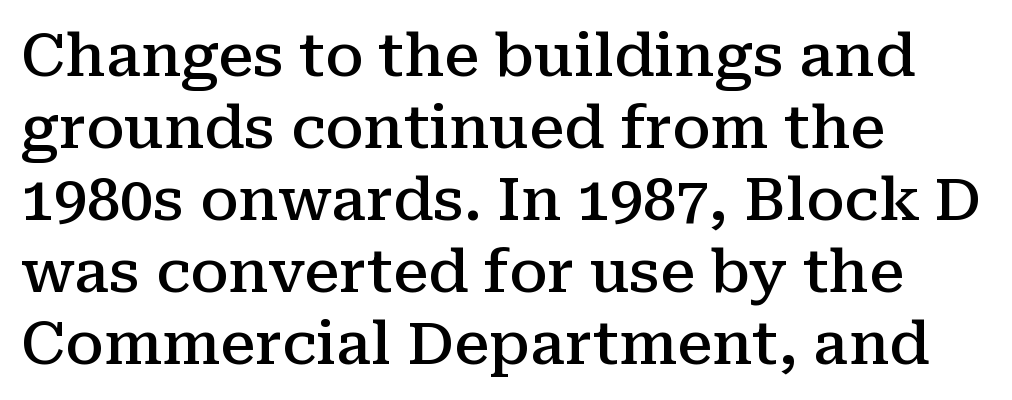
Q: Is the text bold? A: Semi-bold.
Q: Is the text italic (slanted)? A: No, it is upright.
Q: Is the typeface a serif or a sans-serif typeface? A: Serif.
Q: Is the text underlined? A: No.
Q: How is the paragraph aligned? A: Left-aligned.
Q: Is the spacing between letters normal or unusually wide? A: Normal.
Q: Width (condensed, normal, or wide)? A: Normal.
Q: Stroke contrast? A: Medium.
Q: x-height? A: Medium.
Q: Monospaced? A: No.
